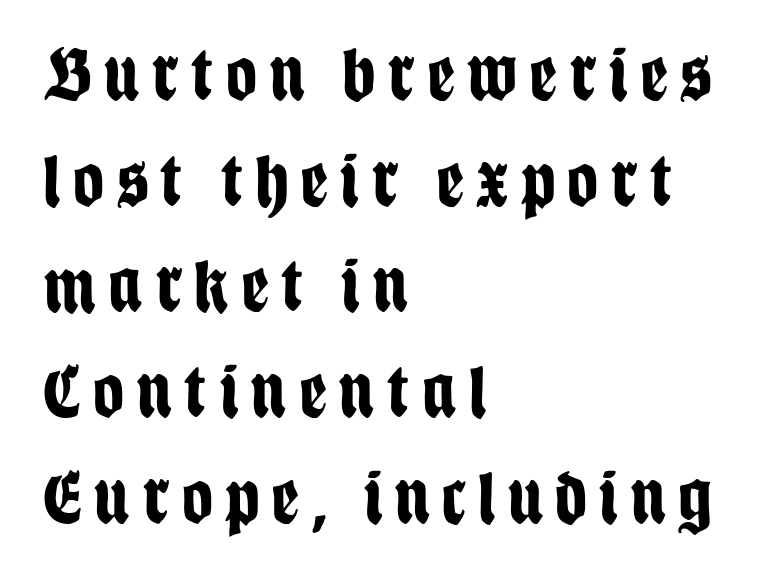
Q: Is the text bold? A: Yes.
Q: Is the text italic (slanted)? A: No, it is upright.
Q: Is the typeface a serif or a sans-serif typeface? A: Sans-serif.
Q: Is the text underlined? A: No.
Q: How is the paragraph aligned? A: Left-aligned.
Q: Is the spacing between lines tight, normal or loose? A: Normal.
Q: Width (condensed, normal, or wide)? A: Condensed.
Q: Stroke contrast? A: Low.
Q: x-height? A: Large.
Q: Monospaced? A: No.
